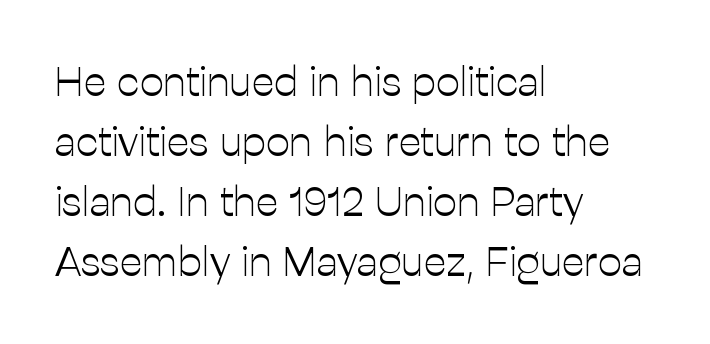
The typography opts for an upright posture over an oblique one. The passage shown has conventional tracking throughout. Summary of weight: not heavy and not bold. A bare baseline throughout the passage. Layout note: lines flush left. A typesetter would call this proportional, since set widths differ per character.
